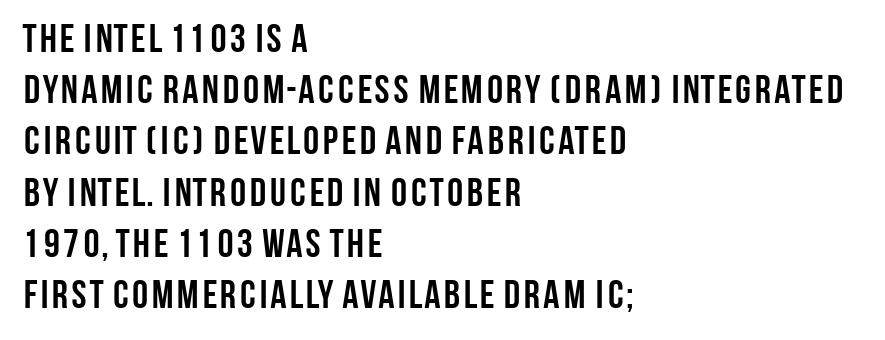
Tracking here is standard; glyphs follow each other at the usual distance. This sample has the flowing, uneven cadence of proportional lettering. The passage shown stacks its lines at a standard gap. The typography opts for an upright posture over an oblique one. The strokes are fattened all the way to bold.
